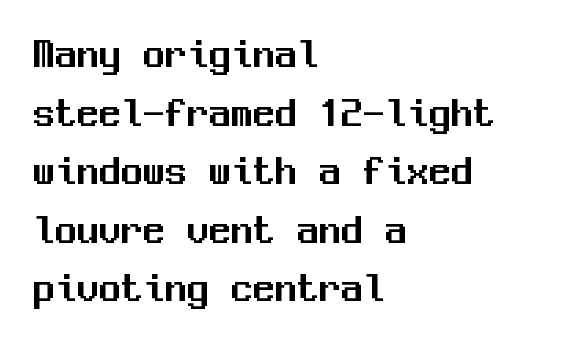
Posture: upright roman. Characters follow at the spacing the type designer built in. The zone under the glyphs is completely vacant. The rendering uses a moderate line-height, typical for paragraphs.
